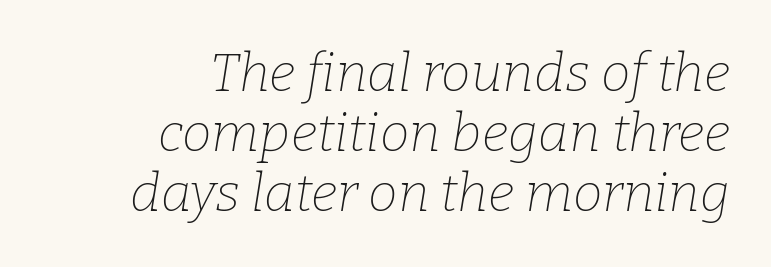
Q: Is the text bold? A: No.
Q: Is the text italic (slanted)? A: Yes, it leans right by about 9 degrees.
Q: Is the typeface a serif or a sans-serif typeface? A: Serif.
Q: Is the text underlined? A: No.
Q: How is the paragraph aligned? A: Right-aligned.
Q: Is the spacing between letters normal or unusually wide? A: Normal.
Q: Is the spacing between lines tight, normal or loose? A: Tight.
Q: Width (condensed, normal, or wide)? A: Normal.
Q: Stroke contrast? A: Low.
Q: x-height? A: Medium.
Q: Monospaced? A: No.
